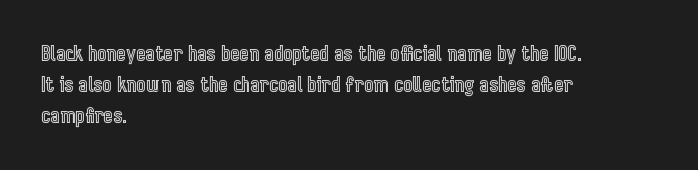
Q: Is the text italic (slanted)? A: No, it is upright.
Q: Is the text underlined? A: No.
Q: How is the paragraph aligned? A: Left-aligned.
Q: Is the spacing between letters normal or unusually wide? A: Normal.
Q: Is the spacing between lines tight, normal or loose? A: Normal.
